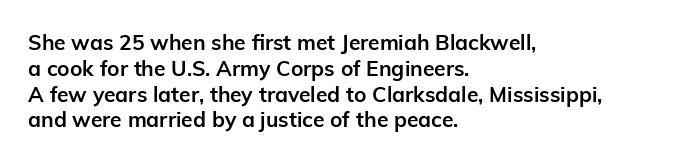
{"italic": "no", "bold": "yes", "underline": "no", "align": "left", "line_spacing_ratio": 1.23, "letter_spacing": "normal", "letter_spacing_em": 0.0, "glyph_px": 21}
